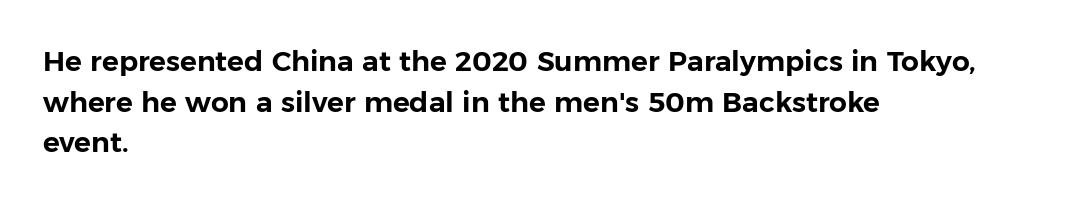
Q: Is the text italic (slanted)? A: No, it is upright.
Q: Is the typeface a serif or a sans-serif typeface? A: Sans-serif.
Q: Is the text underlined? A: No.
Q: How is the paragraph aligned? A: Left-aligned.
Q: Is the spacing between letters normal or unusually wide? A: Normal.
Q: Is the spacing between lines tight, normal or loose? A: Normal.
Q: Width (condensed, normal, or wide)? A: Normal.
Q: Stroke contrast? A: Low.
Q: x-height? A: Medium.
Q: Monospaced? A: No.
